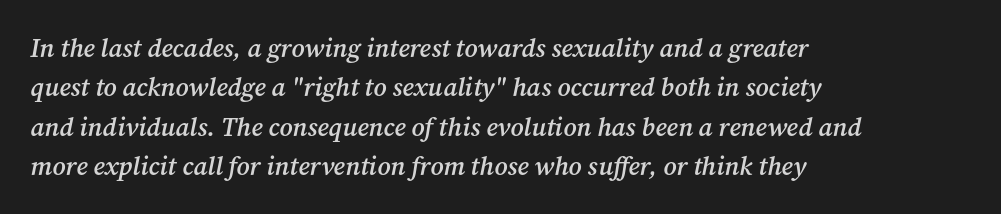
Q: Is the text bold? A: Semi-bold.
Q: Is the text italic (slanted)? A: Yes, it leans right by about 12 degrees.
Q: Is the text underlined? A: No.
Q: How is the paragraph aligned? A: Left-aligned.
Q: Is the spacing between letters normal or unusually wide? A: Normal.
Q: Is the spacing between lines tight, normal or loose? A: Normal.
